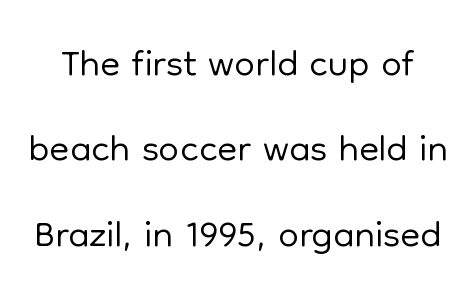
Q: Is the text bold? A: No.
Q: Is the text italic (slanted)? A: No, it is upright.
Q: Is the typeface a serif or a sans-serif typeface? A: Sans-serif.
Q: Is the text underlined? A: No.
Q: Is the spacing between letters normal or unusually wide? A: Normal.
Q: Is the spacing between lines tight, normal or loose? A: Normal.
Q: Width (condensed, normal, or wide)? A: Normal.
Q: Stroke contrast? A: Low.
Q: x-height? A: Medium.
Q: Monospaced? A: No.
